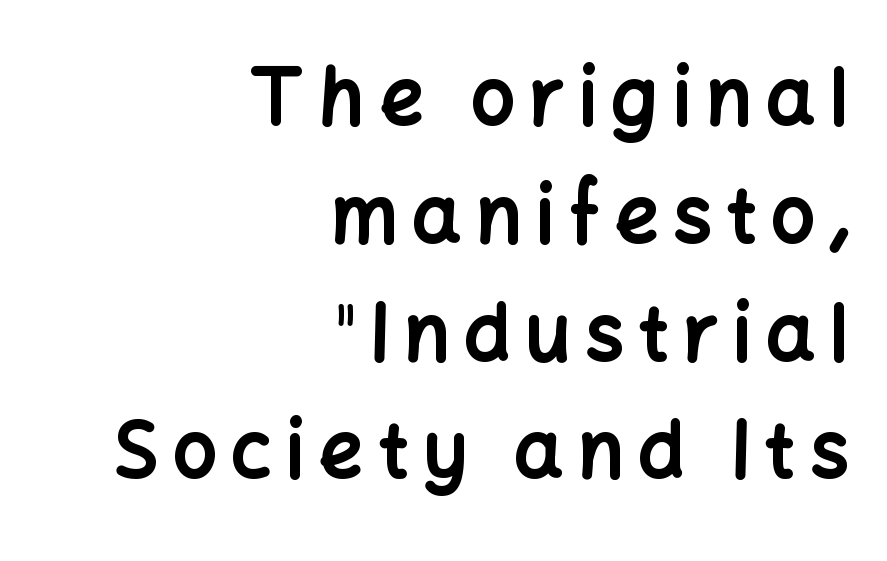
The axis of the letterforms is exactly vertical. Honestly, there is no underline to notice here at all. Note the varied advance widths — an 'i' is clearly narrower than an 'm'. All the whitespace from short lines collects on the left. Evenly set lines give the paragraph a standard silhouette. You'd pick this weight for a headline — it's a proper bold.
